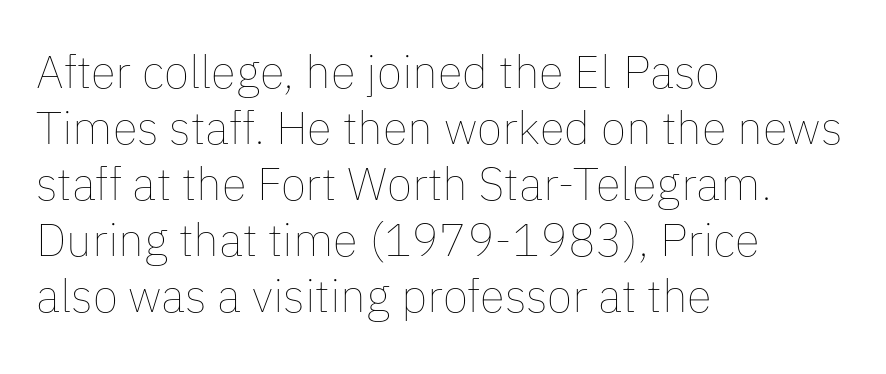
Q: Is the text bold? A: No.
Q: Is the text italic (slanted)? A: No, it is upright.
Q: Is the text underlined? A: No.
Q: How is the paragraph aligned? A: Left-aligned.
Q: Is the spacing between letters normal or unusually wide? A: Normal.
Q: Width (condensed, normal, or wide)? A: Normal.
Q: Stroke contrast? A: Low.
Q: x-height? A: Medium.
Q: Monospaced? A: No.
